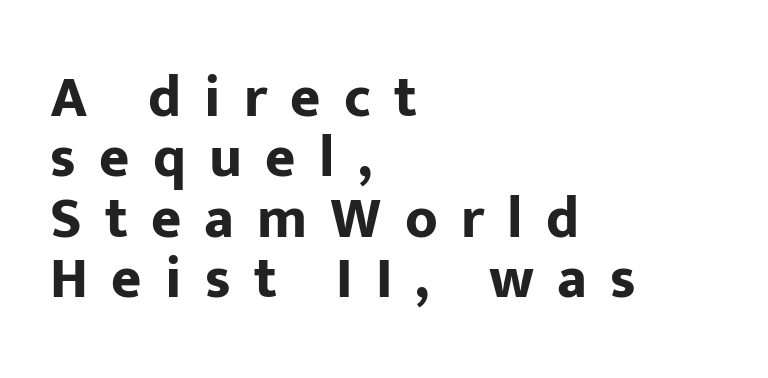
Q: Is the text bold? A: Yes.
Q: Is the text italic (slanted)? A: No, it is upright.
Q: Is the typeface a serif or a sans-serif typeface? A: Sans-serif.
Q: Is the text underlined? A: No.
Q: How is the paragraph aligned? A: Left-aligned.
Q: Is the spacing between letters normal or unusually wide? A: Unusually wide.
Q: Is the spacing between lines tight, normal or loose? A: Tight.
Q: Width (condensed, normal, or wide)? A: Normal.
Q: Stroke contrast? A: Low.
Q: x-height? A: Medium.
Q: Monospaced? A: No.
